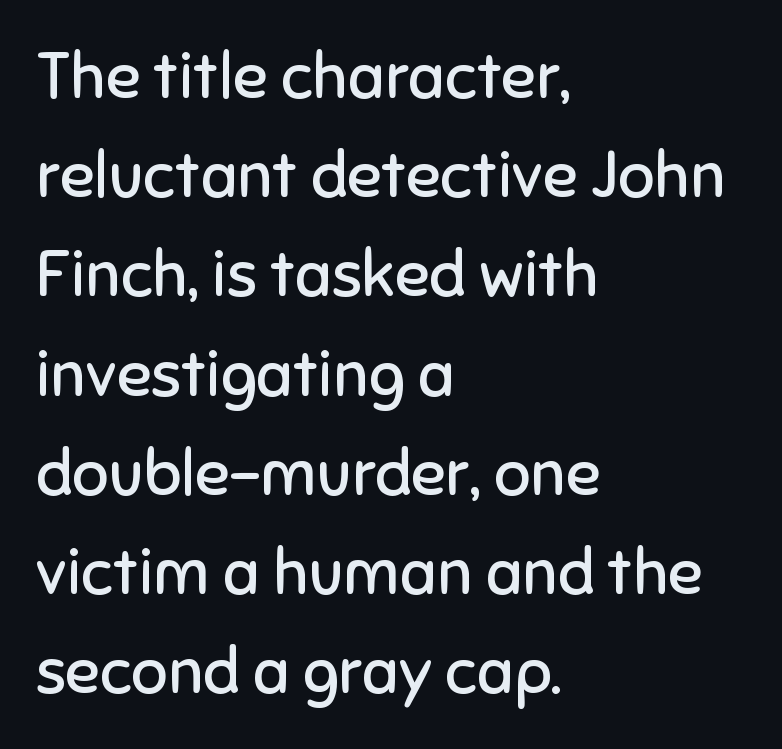
Q: Is the text bold? A: No.
Q: Is the text italic (slanted)? A: No, it is upright.
Q: Is the typeface a serif or a sans-serif typeface? A: Sans-serif.
Q: Is the text underlined? A: No.
Q: How is the paragraph aligned? A: Left-aligned.
Q: Is the spacing between letters normal or unusually wide? A: Normal.
Q: Is the spacing between lines tight, normal or loose? A: Normal.
Q: Width (condensed, normal, or wide)? A: Normal.
Q: Stroke contrast? A: Low.
Q: x-height? A: Medium.
Q: Monospaced? A: No.
